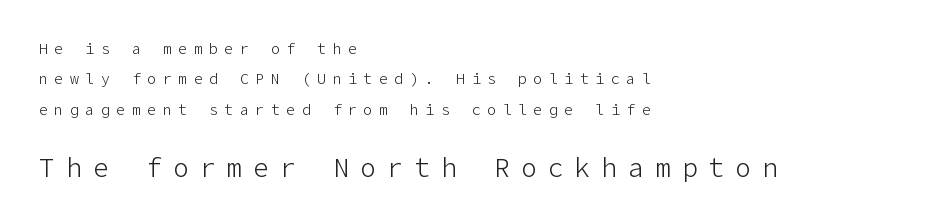
Q: Is the text bold? A: No.
Q: Is the text italic (slanted)? A: No, it is upright.
Q: Is the text underlined? A: No.
Q: How is the paragraph aligned? A: Left-aligned.
Q: Is the spacing between letters normal or unusually wide? A: Unusually wide.
Q: Is the spacing between lines tight, normal or loose? A: Loose.
Q: Which block of text is set in a larger size, the first (top) or the second (bottom)? A: The second (bottom) one.
